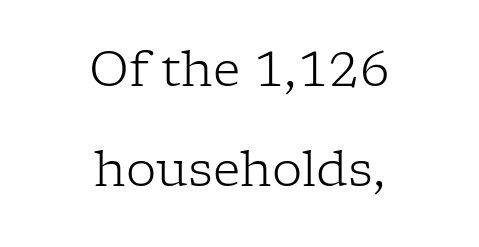
{"serif": "yes", "italic": "no", "bold": "no", "weight": "light", "width": "normal", "stroke_contrast": "low", "x_height": "medium", "monospaced": "no", "underline": "no", "align": "center", "line_spacing": "loose", "line_spacing_ratio": 2.08, "letter_spacing": "normal", "letter_spacing_em": 0.0, "glyph_px": 48}
